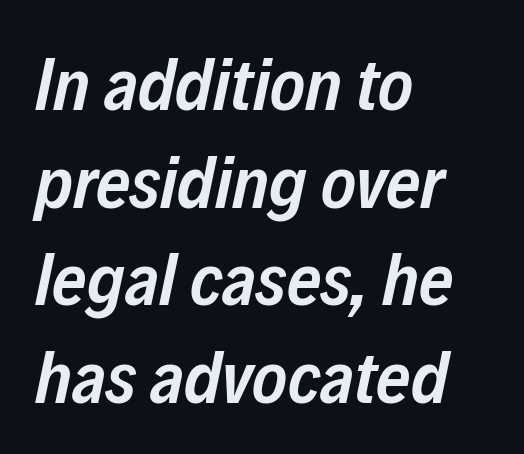
Q: Is the text bold? A: Semi-bold.
Q: Is the text italic (slanted)? A: Yes, it leans right by about 12 degrees.
Q: Is the text underlined? A: No.
Q: How is the paragraph aligned? A: Left-aligned.
Q: Is the spacing between letters normal or unusually wide? A: Normal.
Q: Is the spacing between lines tight, normal or loose? A: Normal.
Q: Width (condensed, normal, or wide)? A: Condensed.
Q: Stroke contrast? A: Low.
Q: x-height? A: Medium.
Q: Monospaced? A: No.
